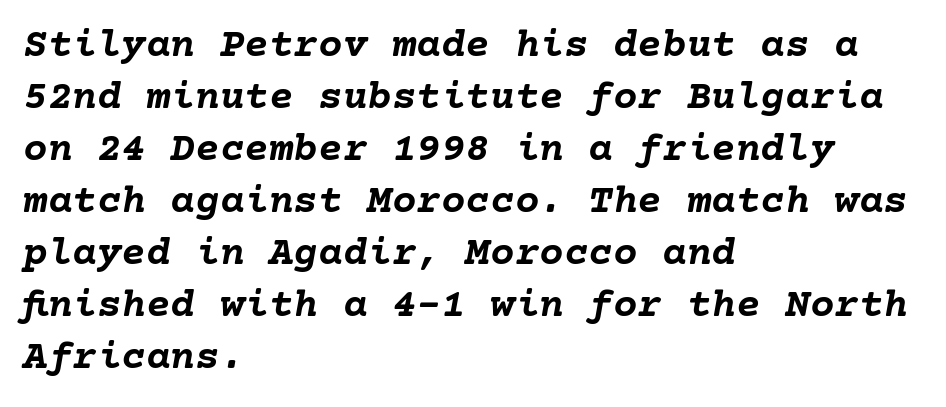
Q: Is the text bold? A: Yes.
Q: Is the text italic (slanted)? A: Yes, it leans right by about 10 degrees.
Q: Is the text underlined? A: No.
Q: How is the paragraph aligned? A: Left-aligned.
Q: Is the spacing between letters normal or unusually wide? A: Normal.
Q: Is the spacing between lines tight, normal or loose? A: Normal.
Q: Width (condensed, normal, or wide)? A: Normal.
Q: Stroke contrast? A: Low.
Q: x-height? A: Medium.
